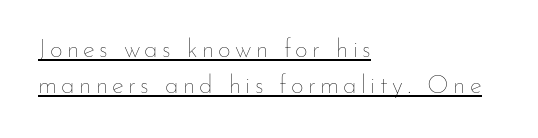
{"italic": "no", "bold": "no", "underline": "yes", "align": "left", "line_spacing": "normal", "line_spacing_ratio": 1.44, "glyph_px": 25}
